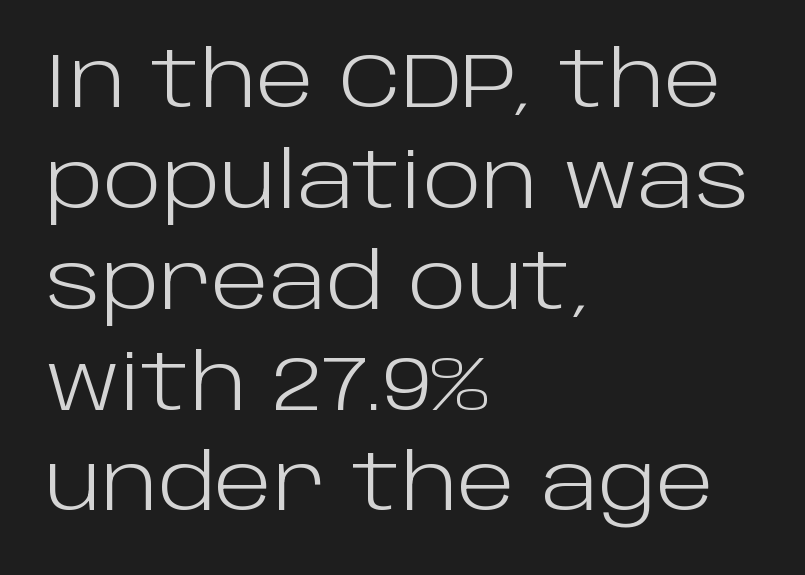
Descender tails drop into unmarked territory. The type family on display is of the sans-serif kind. Heft: none added — not bold. You could not count columns in this text — the font is proportionally spaced.
